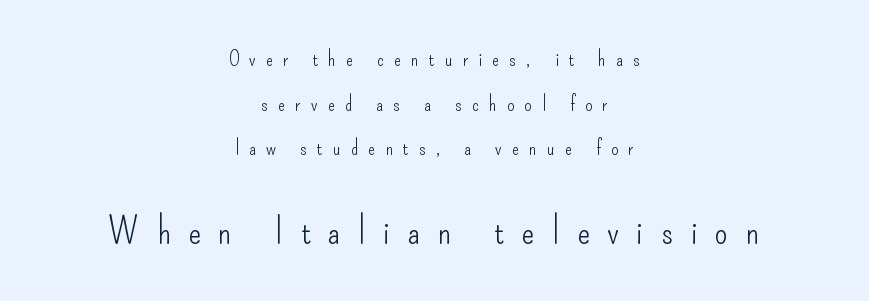
Each stroke keeps to a modest, everyday thickness or less. Here the glyphs are tracked loosely, breaking word shapes into spaced letters. The passage shown is typeset with a sans-serif family. Unmarked baselines from the first word to the last.
